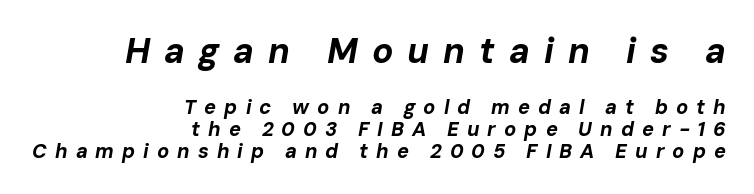
The image shows 35 px bold type, italic (leaning right); set right-aligned, tight line spacing (1.1x), unusually wide letter spacing (+0.4 em), not underlined; the first (top) block is 1.75x larger; low stroke contrast and a medium x-height.
